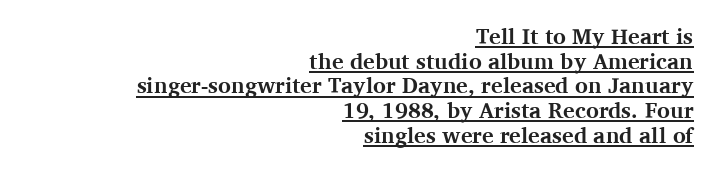
Q: Is the text bold? A: Yes.
Q: Is the text italic (slanted)? A: No, it is upright.
Q: Is the text underlined? A: Yes.
Q: How is the paragraph aligned? A: Right-aligned.
Q: Is the spacing between letters normal or unusually wide? A: Normal.
Q: Is the spacing between lines tight, normal or loose? A: Tight.
